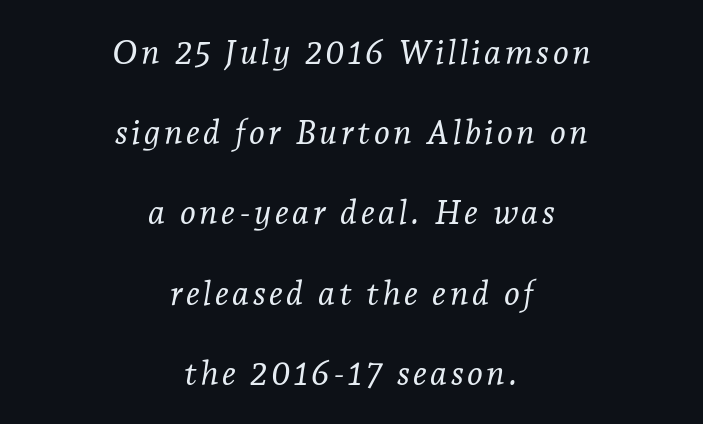
Counters stay open thanks to moderate or lighter strokes. A bare baseline throughout the passage. These lines were composed using italics. Note the varied advance widths — an 'i' is clearly narrower than an 'm'.
